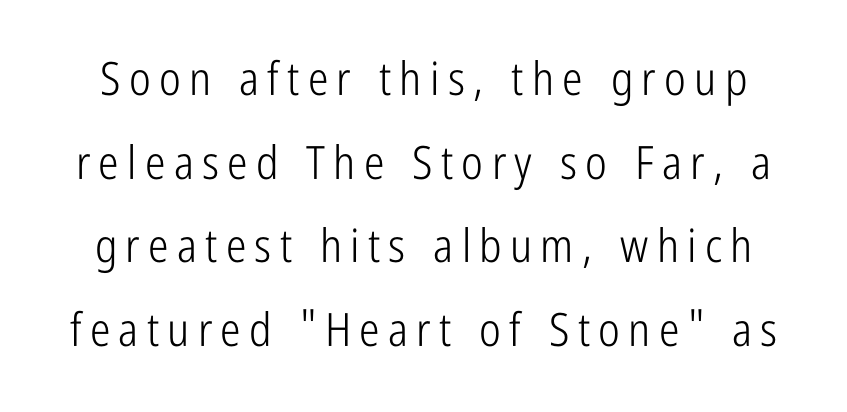
Q: Is the text bold? A: No.
Q: Is the text italic (slanted)? A: No, it is upright.
Q: Is the typeface a serif or a sans-serif typeface? A: Sans-serif.
Q: Is the text underlined? A: No.
Q: Width (condensed, normal, or wide)? A: Condensed.
Q: Stroke contrast? A: Low.
Q: x-height? A: Medium.
Q: Monospaced? A: No.
